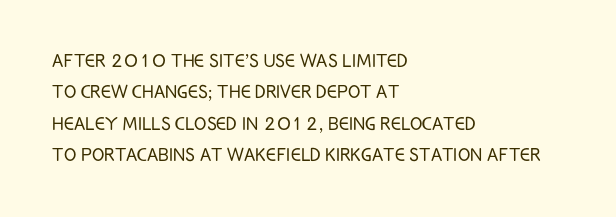
The image shows 23 px text type, upright; set left-aligned, normal line spacing (1.36x), normal letter spacing, not underlined.
